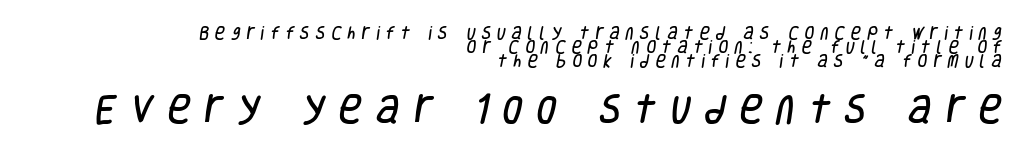
This rendering employs a face without finishing strokes, i.e., a sans-serif. Regarding leading, the lines here are crowded together. You could not count columns in this text — the font is proportionally spaced. The rendering enlarges the type as you move from the upper chunk to the lower. Horizontally, the lines are justified to the trailing edge only. Underline: absent.
